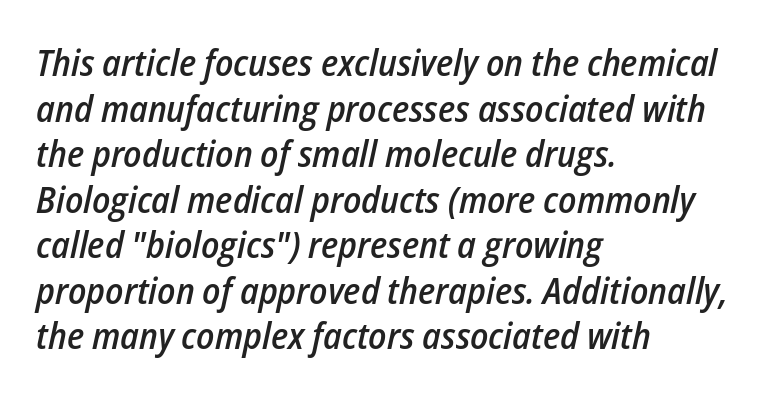
The gap between lines stays unmarked. These lines are rendered in a variable-pitch font. Compared with a centered layout, this one pins lines to the left instead. The specimen reads as italic at a glance. These words are printed semibold, heavier than regular yet not bold. What stands out about the letter spacing? Nothing — it is the standard amount.
